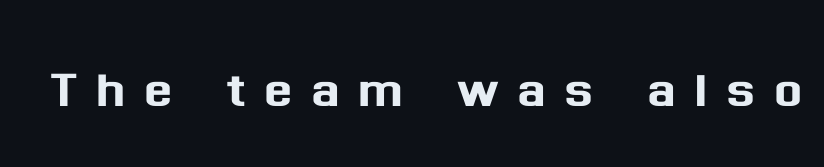
{"serif": "no", "italic": "no", "width": "normal", "stroke_contrast": "medium", "x_height": "medium", "monospaced": "no", "underline": "no", "letter_spacing": "wide", "letter_spacing_em": 0.27, "glyph_px": 67}
